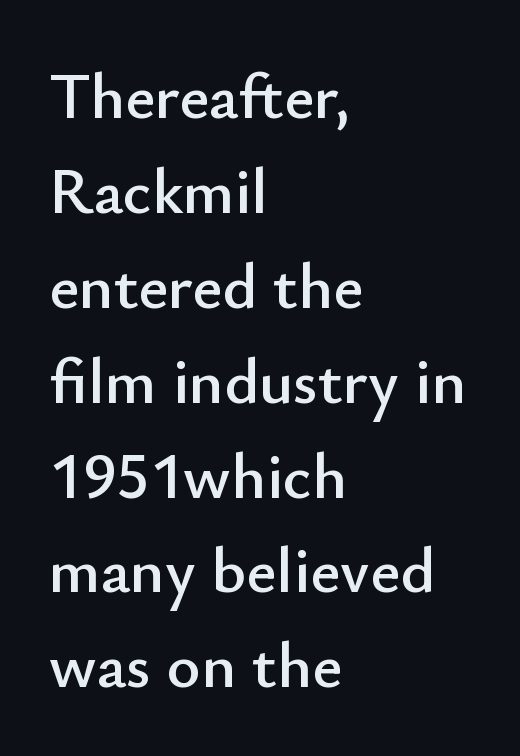
The passage shown stacks its lines at a standard gap. Nope, no serifs anywhere on these letters. Caption: multi-line text, flush left, ragged right. Varying glyph widths throughout — classic text-font behaviour.
